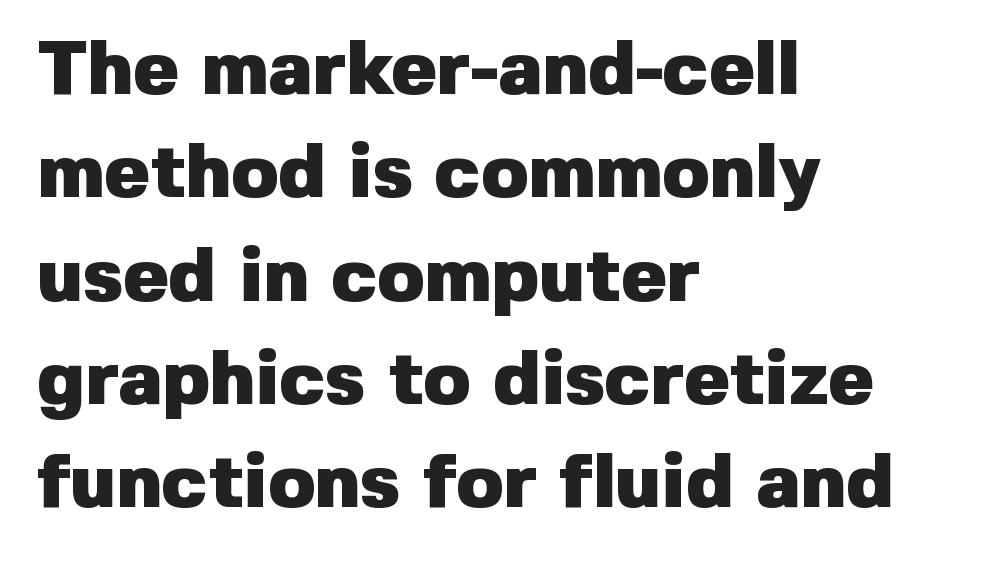
Q: Is the text bold? A: Yes.
Q: Is the text italic (slanted)? A: No, it is upright.
Q: Is the typeface a serif or a sans-serif typeface? A: Sans-serif.
Q: Is the text underlined? A: No.
Q: How is the paragraph aligned? A: Left-aligned.
Q: Is the spacing between letters normal or unusually wide? A: Normal.
Q: Is the spacing between lines tight, normal or loose? A: Normal.
Q: Width (condensed, normal, or wide)? A: Normal.
Q: Stroke contrast? A: Low.
Q: x-height? A: Medium.
Q: Monospaced? A: No.
